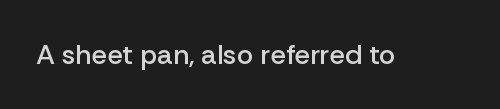
The image shows 28 px semibold sans-serif type, upright; set normal letter spacing, not underlined; low stroke contrast and a medium x-height.
